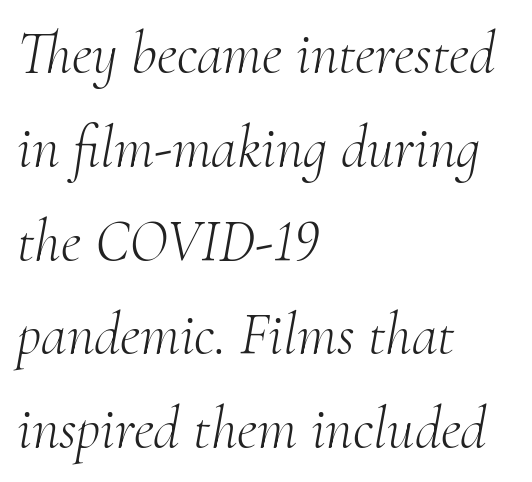
The image shows 59 px light serif type, italic (leaning right); set left-aligned, normal line spacing (1.59x), normal letter spacing, not underlined; medium stroke contrast and a small x-height.
